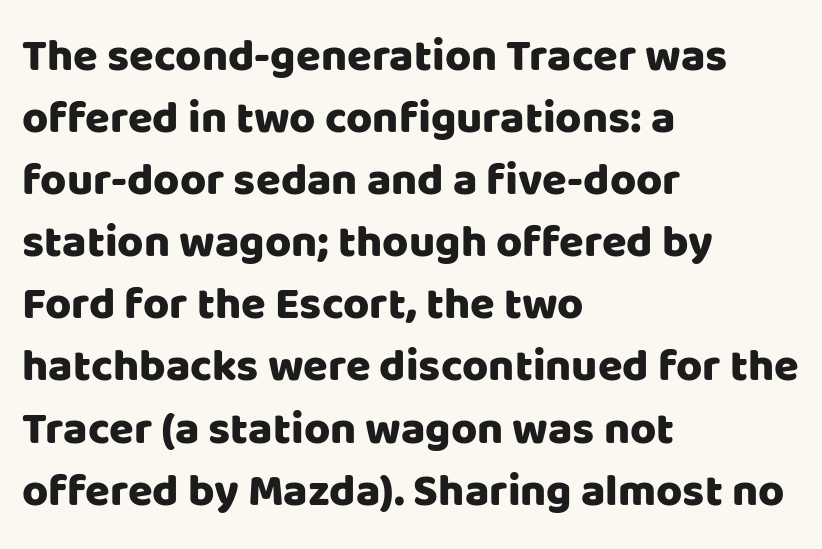
{"serif": "no", "italic": "no", "width": "normal", "stroke_contrast": "low", "x_height": "large", "monospaced": "no", "underline": "no", "align": "left", "line_spacing": "normal", "line_spacing_ratio": 1.38, "letter_spacing": "normal", "letter_spacing_em": 0.0, "glyph_px": 45}
